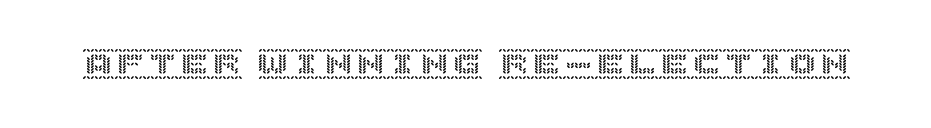
The image shows 32 px text type, upright; set normal letter spacing, not underlined; a large x-height.
